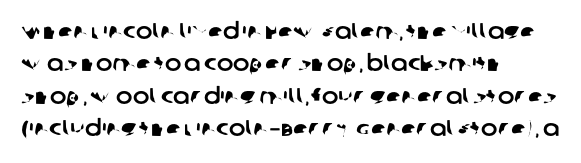
Q: Is the text underlined? A: No.
Q: How is the paragraph aligned? A: Left-aligned.
Q: Is the spacing between letters normal or unusually wide? A: Normal.
Q: Is the spacing between lines tight, normal or loose? A: Normal.
